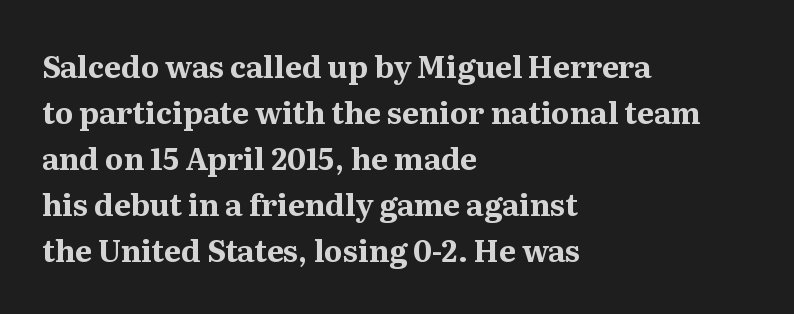
{"serif": "yes", "italic": "no", "bold": "yes", "weight": "bold", "width": "normal", "stroke_contrast": "medium", "x_height": "medium", "monospaced": "no", "underline": "no", "align": "left", "line_spacing": "normal", "line_spacing_ratio": 1.53, "letter_spacing": "normal", "letter_spacing_em": 0.0, "glyph_px": 30}
